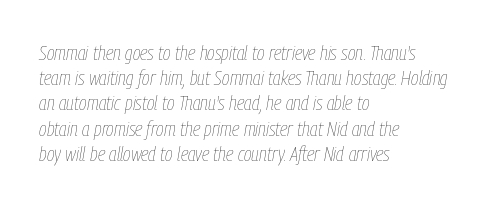
Q: Is the text bold? A: No.
Q: Is the text italic (slanted)? A: Yes, it leans right by about 9 degrees.
Q: Is the text underlined? A: No.
Q: How is the paragraph aligned? A: Left-aligned.
Q: Is the spacing between letters normal or unusually wide? A: Normal.
